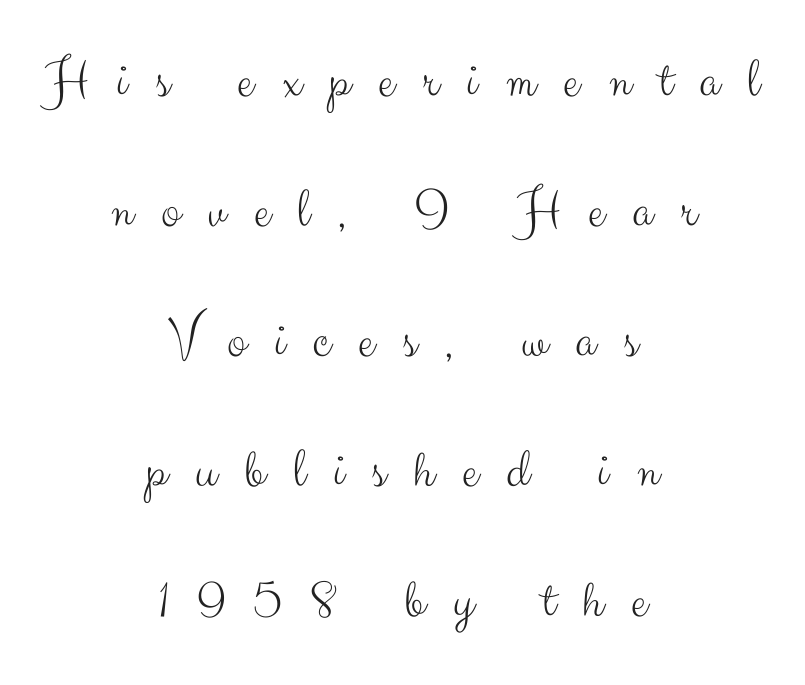
Loosely led — the rows are spread out. Lines of text with bare space underneath. A quiet, ordinary-to-light weight characterises the typeface. These lines are composed in type without serifs. These lines are rendered in a variable-pitch font.
